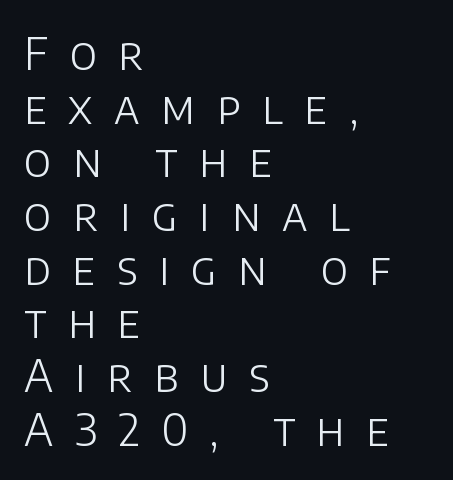
The letters look calm and open, with moderate or lighter stems. A bare baseline throughout the passage. The lettering holds an erect, upright posture throughout. Typographically, this falls in the sans-serif category. The rendering inserts visible extra space after every character. The rendering uses natural spacing where letterforms have individual widths.
